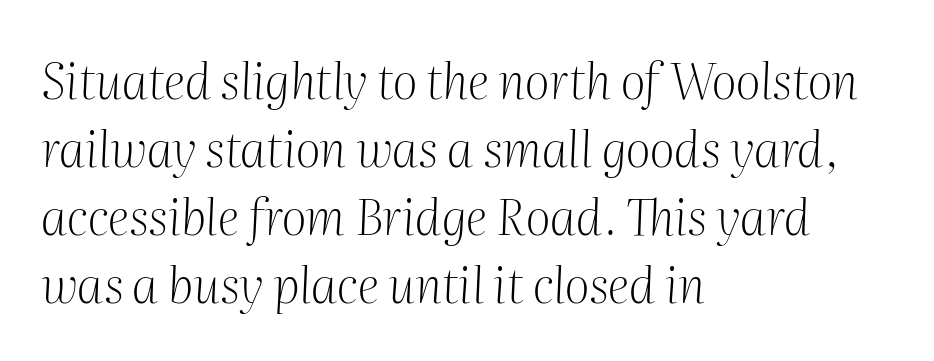
{"serif": "yes", "italic": "yes", "lean": "right", "slant_degrees": 2, "bold": "no", "weight": "light", "width": "normal", "stroke_contrast": "medium", "x_height": "medium", "monospaced": "no", "underline": "no", "align": "left", "line_spacing": "normal", "line_spacing_ratio": 1.39, "letter_spacing": "normal", "letter_spacing_em": 0.0, "glyph_px": 49}
